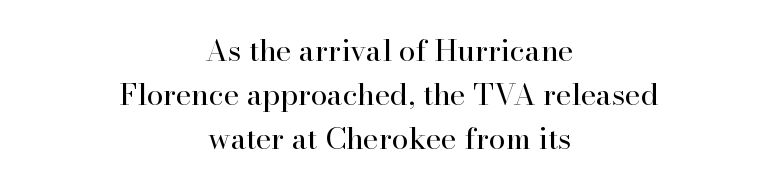
Q: Is the text bold? A: No.
Q: Is the text italic (slanted)? A: No, it is upright.
Q: Is the typeface a serif or a sans-serif typeface? A: Serif.
Q: Is the text underlined? A: No.
Q: How is the paragraph aligned? A: Centered.
Q: Is the spacing between letters normal or unusually wide? A: Normal.
Q: Is the spacing between lines tight, normal or loose? A: Normal.
Q: Width (condensed, normal, or wide)? A: Normal.
Q: Stroke contrast? A: High.
Q: x-height? A: Small.
Q: Monospaced? A: No.
